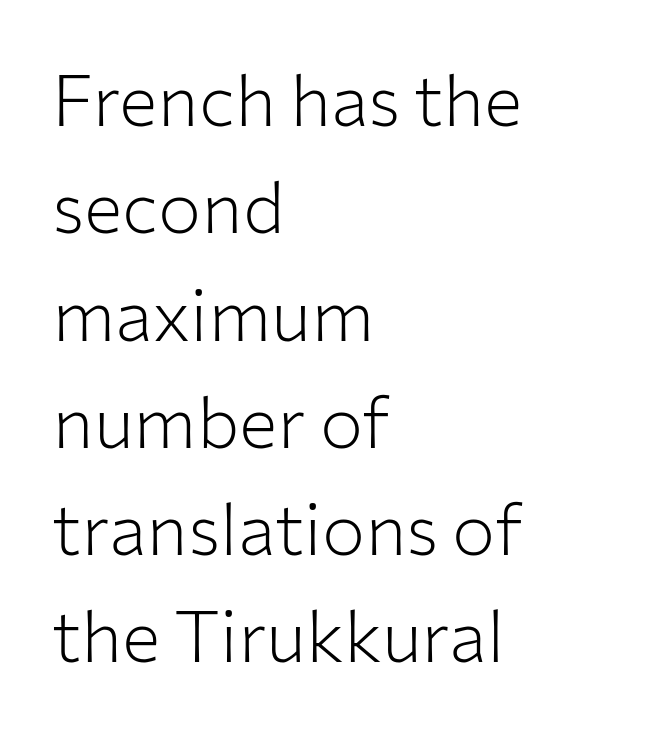
The image shows 72 px light sans-serif type, upright; set left-aligned, normal line spacing (1.49x), normal letter spacing, not underlined; low stroke contrast and a medium x-height.
